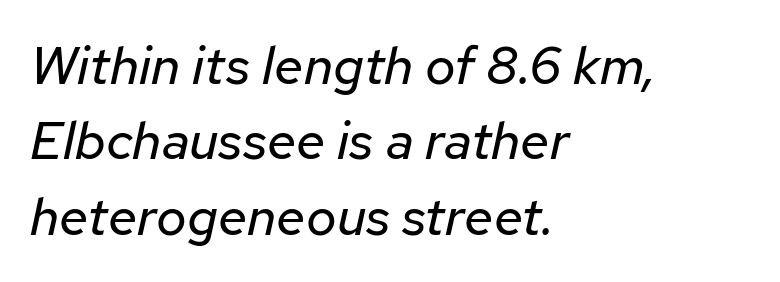
The image shows 53 px regular-weight type, italic (leaning right); set left-aligned, normal line spacing (1.42x), normal letter spacing, not underlined; low stroke contrast and a medium x-height.
